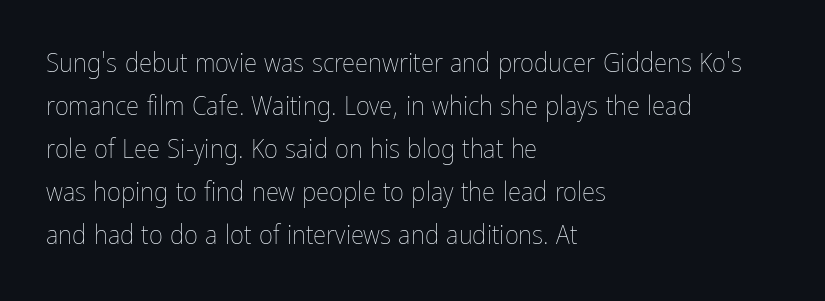
{"italic": "no", "bold": "no", "underline": "no", "align": "left", "line_spacing": "normal", "line_spacing_ratio": 1.59, "letter_spacing": "normal", "letter_spacing_em": 0.0, "glyph_px": 27}
